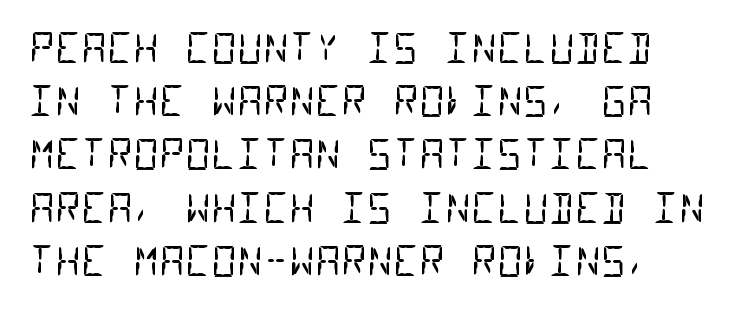
The rendering uses typewriter-style spacing with identical character cells. The font is comparable to plain body text, perhaps lighter. If you measured baseline to baseline, you'd find a middling distance. No word sits above an underline. The horizontal fit of the characters is conventional and even.
